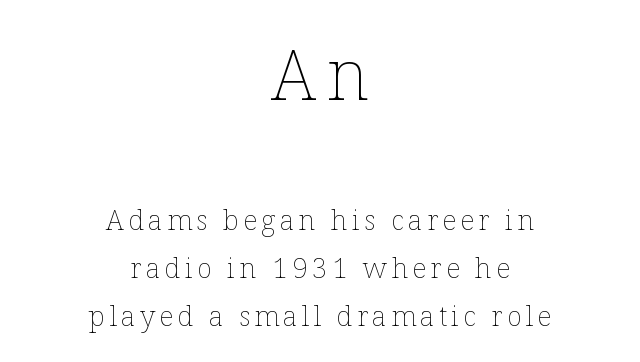
{"italic": "no", "bold": "no", "weight": "thin", "width": "normal", "stroke_contrast": "low", "x_height": "medium", "monospaced": "no", "underline": "no", "align": "center", "line_spacing_ratio": 1.72, "larger_block": "first", "size_ratio": 2.46, "glyph_px": 69}
